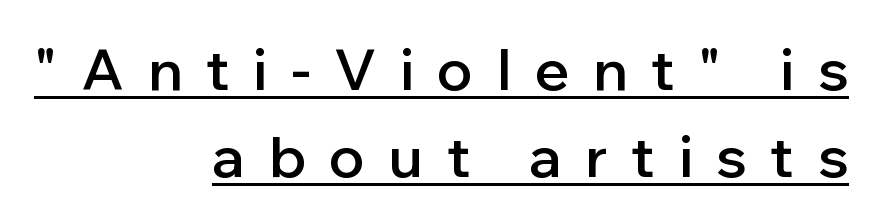
{"serif": "no", "italic": "no", "bold": "semi", "weight": "semibold", "width": "normal", "stroke_contrast": "low", "x_height": "medium", "monospaced": "no", "underline": "yes", "align": "right", "line_spacing": "normal", "line_spacing_ratio": 1.52, "letter_spacing": "wide", "letter_spacing_em": 0.42, "glyph_px": 57}
